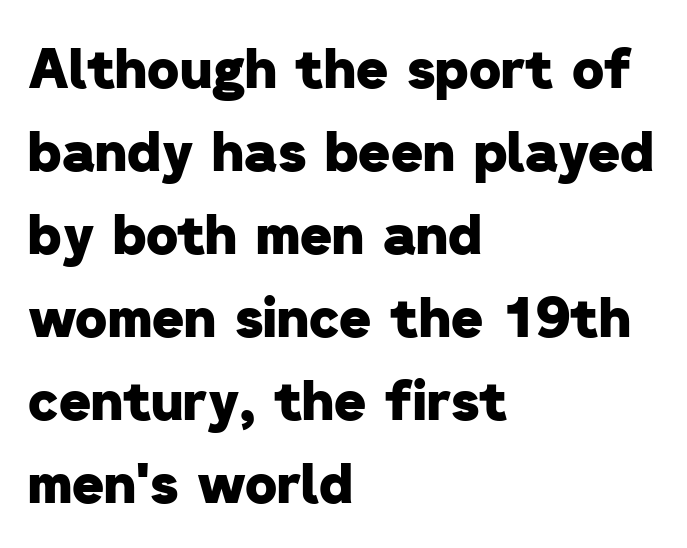
A student would call this left alignment; a typographer would say flush left, rag right. These lines are rendered in a variable-pitch font. The characters display no serif detailing; their extremities are plain. Summary of vertical rhythm: regular, with standard interline spacing. Weight: bold.
